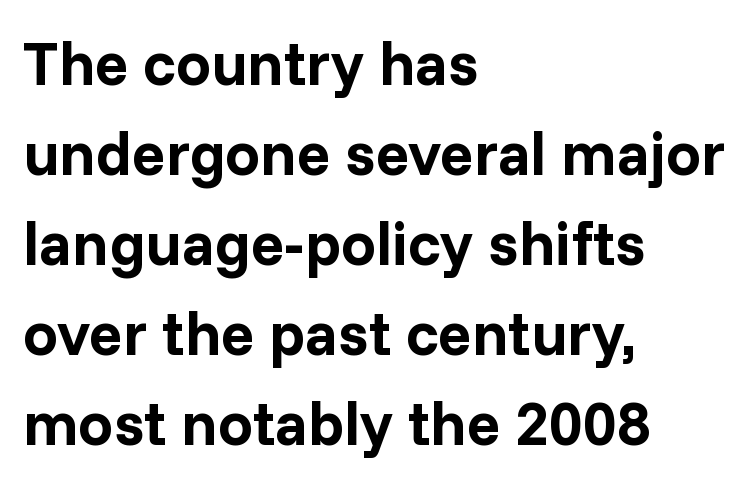
The image shows 62 px bold sans-serif type, upright; set left-aligned, normal line spacing (1.45x), normal letter spacing, not underlined; low stroke contrast and a medium x-height.
